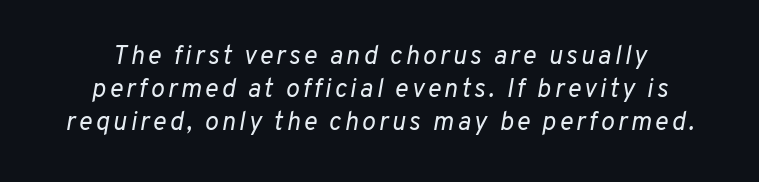
Glance below the letters and you will spot only blank space. Is there much room between lines? A standard amount, neither cramped nor airy. The strokes carry an ordinary text weight at most. Observe the lean: these are italic letterforms.
